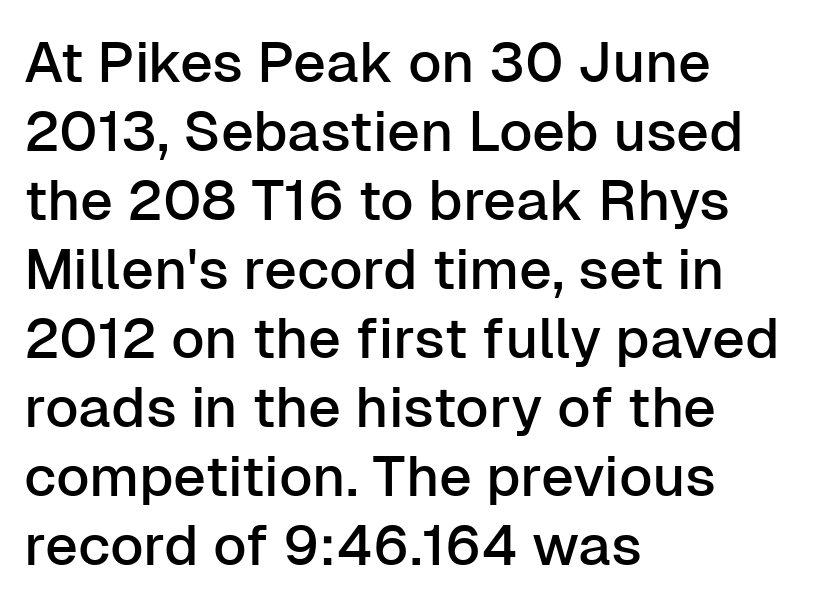
Unlike a traditional serif, this face leaves its strokes unadorned. Is there any slant? The stems are plumb. These lines stack with their left ends in a neat column. The face used here is proportionally spaced, like ordinary book or web type.
